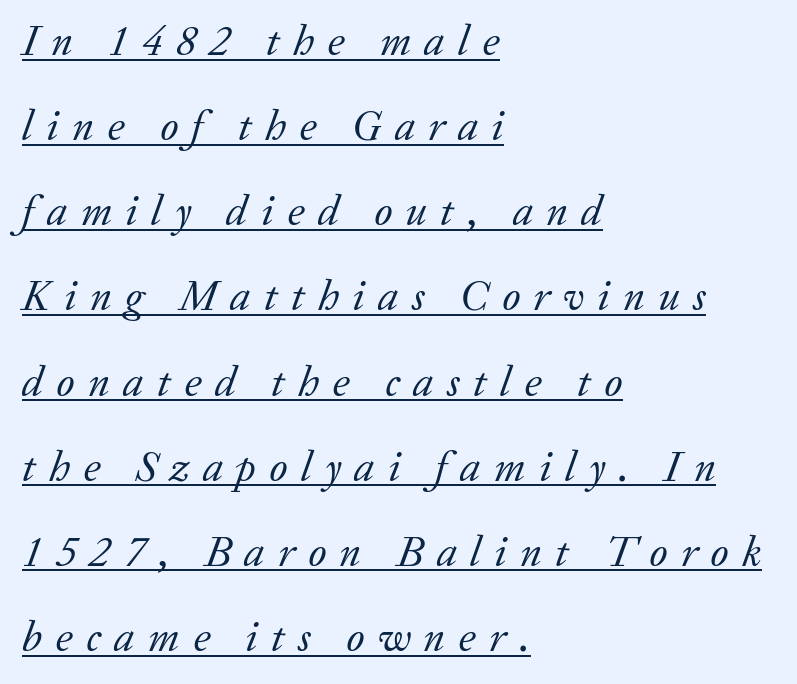
{"serif": "yes", "italic": "yes", "lean": "right", "slant_degrees": 20, "bold": "no", "weight": "regular", "width": "normal", "stroke_contrast": "low", "x_height": "medium", "monospaced": "no", "underline": "yes", "align": "left", "line_spacing": "loose", "line_spacing_ratio": 1.98, "letter_spacing": "wide", "letter_spacing_em": 0.31, "glyph_px": 43}
